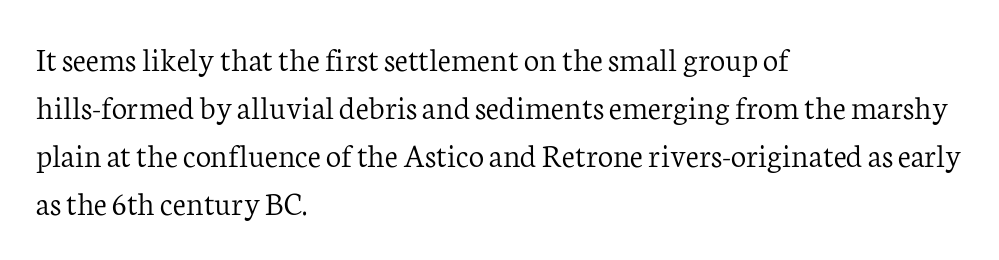
The image shows 34 px light serif type, upright; set left-aligned, normal line spacing (1.41x), normal letter spacing, not underlined; low stroke contrast and a medium x-height.
